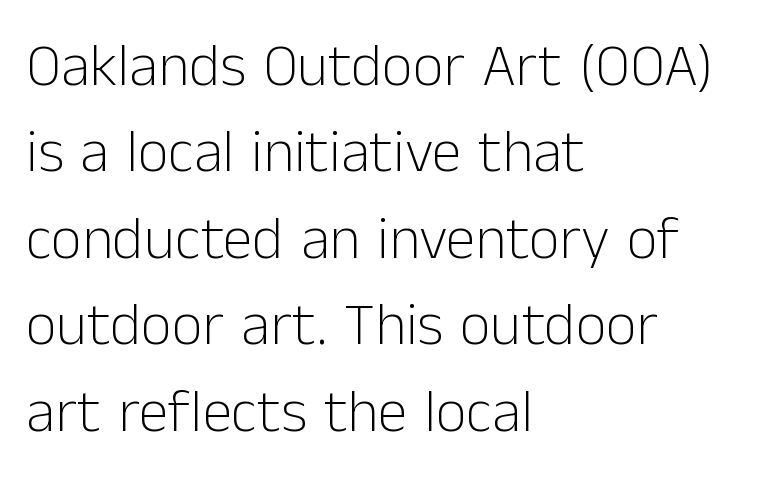
The image shows 60 px light sans-serif type, upright; set left-aligned, normal line spacing (1.44x), normal letter spacing, not underlined; low stroke contrast and a medium x-height.
